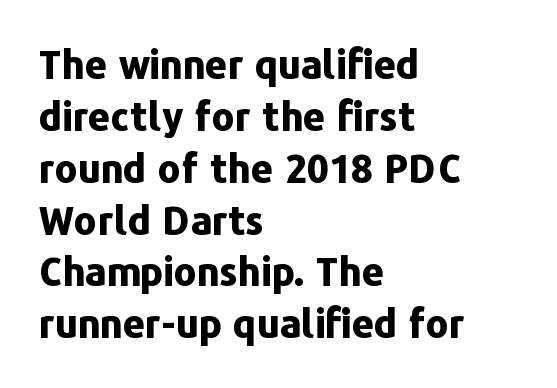
The image shows 39 px bold sans-serif type, upright; set left-aligned, normal line spacing (1.33x), normal letter spacing, not underlined; low stroke contrast and a medium x-height.
